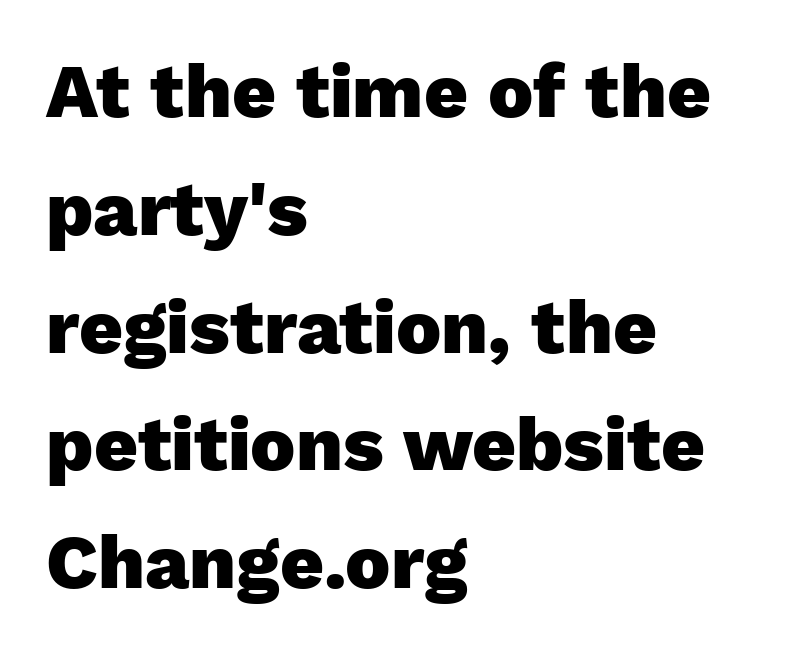
Q: Is the text bold? A: Yes.
Q: Is the text italic (slanted)? A: No, it is upright.
Q: Is the typeface a serif or a sans-serif typeface? A: Sans-serif.
Q: Is the text underlined? A: No.
Q: How is the paragraph aligned? A: Left-aligned.
Q: Is the spacing between letters normal or unusually wide? A: Normal.
Q: Is the spacing between lines tight, normal or loose? A: Normal.
Q: Width (condensed, normal, or wide)? A: Normal.
Q: Stroke contrast? A: Low.
Q: x-height? A: Medium.
Q: Monospaced? A: No.
